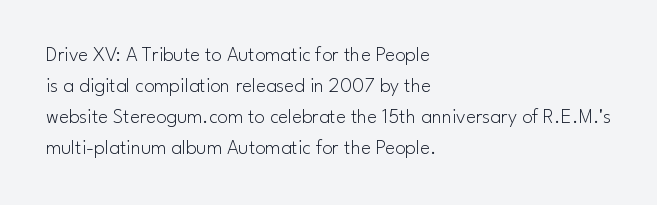
{"italic": "no", "bold": "no", "underline": "no", "align": "left", "line_spacing": "normal", "line_spacing_ratio": 1.47, "letter_spacing": "normal", "letter_spacing_em": 0.0, "glyph_px": 21}
